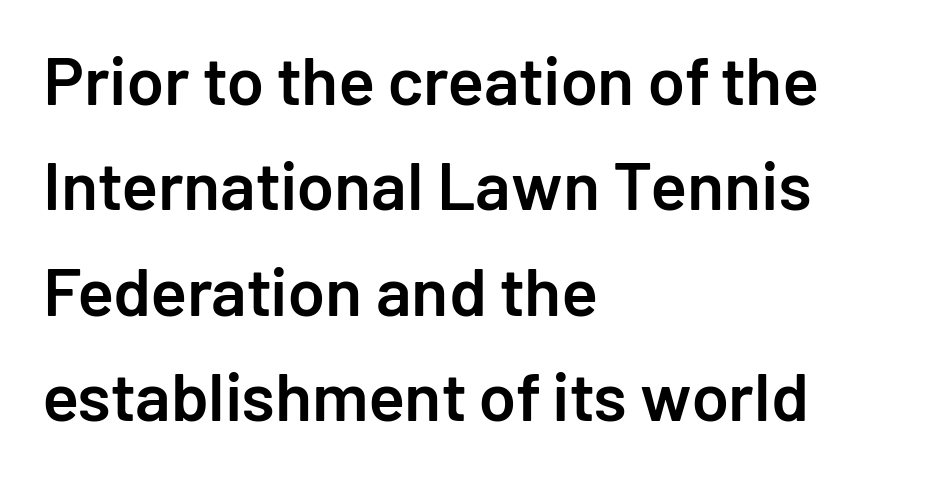
{"serif": "no", "italic": "no", "bold": "semi", "weight": "semibold", "width": "normal", "stroke_contrast": "low", "x_height": "medium", "monospaced": "no", "underline": "no", "align": "left", "line_spacing": "normal", "line_spacing_ratio": 1.55, "letter_spacing": "normal", "letter_spacing_em": 0.0, "glyph_px": 68}
